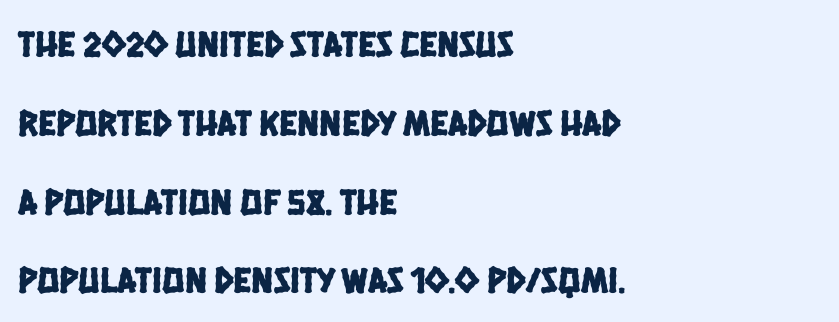
{"serif": "no", "width": "condensed", "stroke_contrast": "low", "x_height": "large", "monospaced": "no", "underline": "no", "align": "left", "line_spacing": "loose", "line_spacing_ratio": 2.13, "letter_spacing": "normal", "letter_spacing_em": 0.0, "glyph_px": 37}
